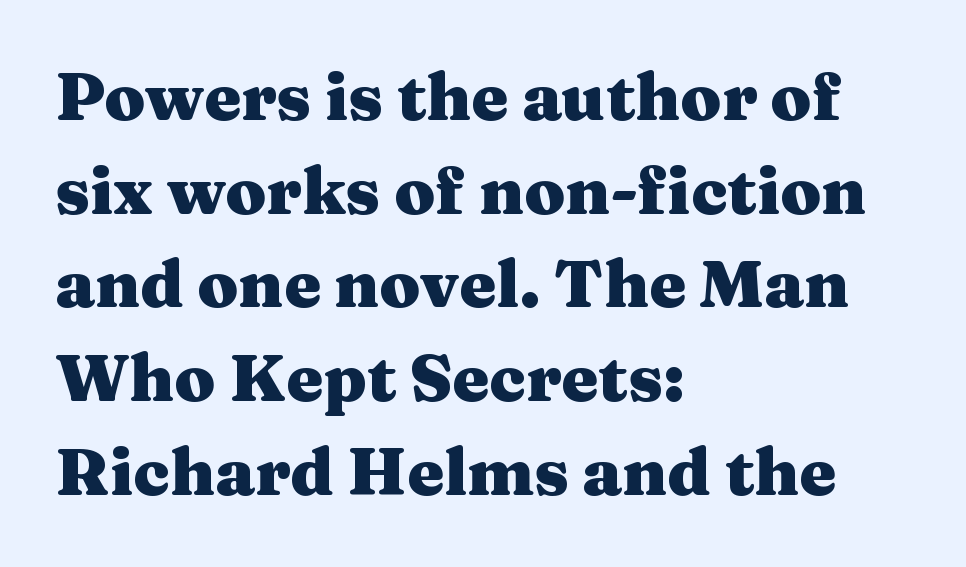
Q: Is the text bold? A: Yes.
Q: Is the text italic (slanted)? A: No, it is upright.
Q: Is the typeface a serif or a sans-serif typeface? A: Serif.
Q: Is the text underlined? A: No.
Q: How is the paragraph aligned? A: Left-aligned.
Q: Is the spacing between letters normal or unusually wide? A: Normal.
Q: Is the spacing between lines tight, normal or loose? A: Normal.
Q: Width (condensed, normal, or wide)? A: Wide.
Q: Stroke contrast? A: Medium.
Q: x-height? A: Medium.
Q: Monospaced? A: No.
